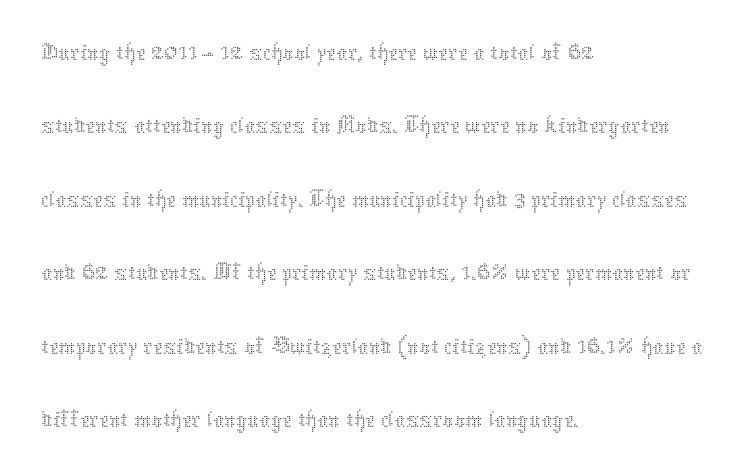
Q: Is the text bold? A: No.
Q: Is the text italic (slanted)? A: No, it is upright.
Q: Is the text underlined? A: No.
Q: How is the paragraph aligned? A: Left-aligned.
Q: Is the spacing between letters normal or unusually wide? A: Normal.
Q: Is the spacing between lines tight, normal or loose? A: Normal.
Q: Width (condensed, normal, or wide)? A: Normal.
Q: Stroke contrast? A: Medium.
Q: x-height? A: Medium.
Q: Monospaced? A: No.
